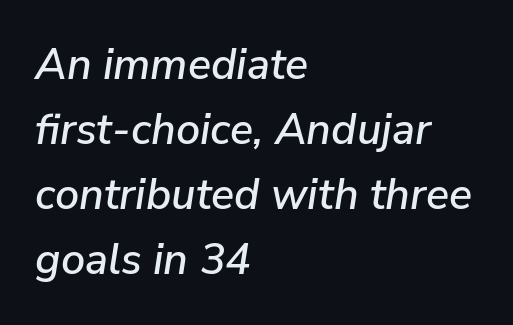
Q: Is the text italic (slanted)? A: Yes, it leans right by about 9 degrees.
Q: Is the text underlined? A: No.
Q: How is the paragraph aligned? A: Left-aligned.
Q: Is the spacing between letters normal or unusually wide? A: Normal.
Q: Is the spacing between lines tight, normal or loose? A: Normal.
Q: Width (condensed, normal, or wide)? A: Normal.
Q: Stroke contrast? A: Low.
Q: x-height? A: Medium.
Q: Monospaced? A: No.
